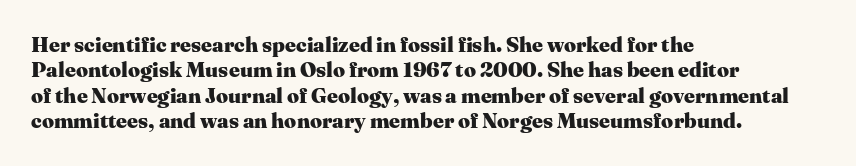
{"italic": "no", "bold": "yes", "underline": "no", "align": "left", "line_spacing_ratio": 1.21, "letter_spacing": "normal", "letter_spacing_em": 0.0, "glyph_px": 21}
